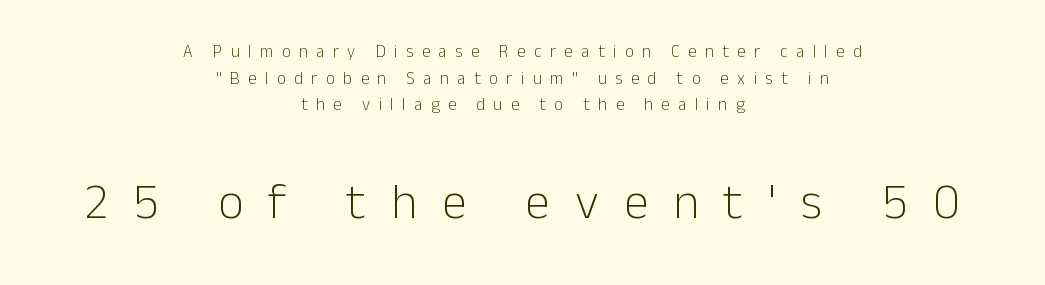
{"serif": "no", "italic": "no", "bold": "no", "weight": "light", "width": "normal", "stroke_contrast": "low", "x_height": "medium", "monospaced": "no", "underline": "no", "align": "center", "line_spacing": "normal", "line_spacing_ratio": 1.57, "letter_spacing": "wide", "letter_spacing_em": 0.5, "larger_block": "second", "size_ratio": 2.94, "glyph_px": 50}
